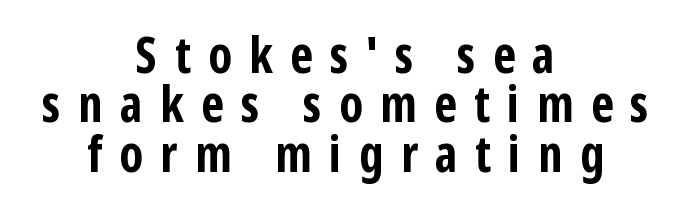
Words float on clear page, feet unadorned. Quick note: not italic, upright. This sample has the flowing, uneven cadence of proportional lettering. Horizontally, the lines are justified to the midpoint only. Notice how thick the strokes are: this is what a full bold looks like. Interline gaps are noticeably narrow in this sample.
